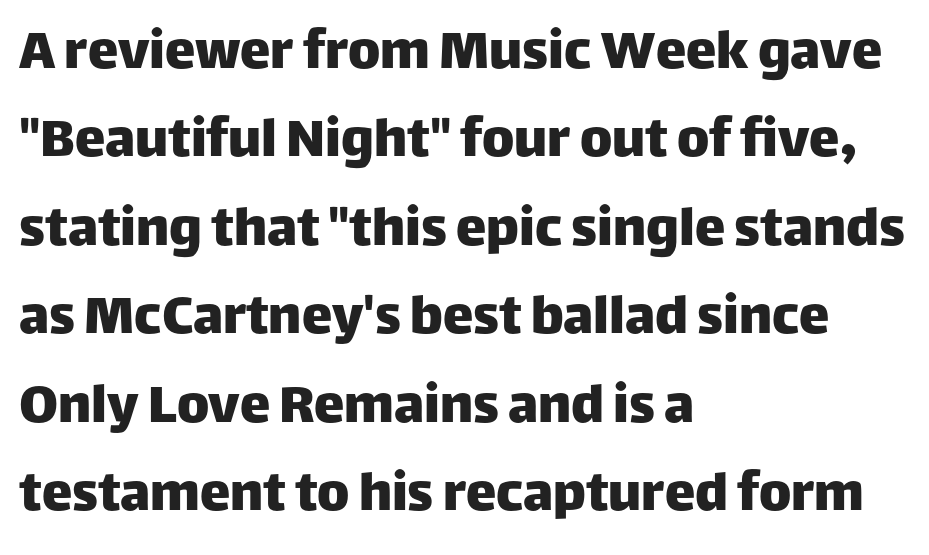
Q: Is the text italic (slanted)? A: No, it is upright.
Q: Is the typeface a serif or a sans-serif typeface? A: Sans-serif.
Q: Is the text underlined? A: No.
Q: How is the paragraph aligned? A: Left-aligned.
Q: Is the spacing between letters normal or unusually wide? A: Normal.
Q: Is the spacing between lines tight, normal or loose? A: Normal.
Q: Width (condensed, normal, or wide)? A: Normal.
Q: Stroke contrast? A: Low.
Q: x-height? A: Large.
Q: Monospaced? A: No.
